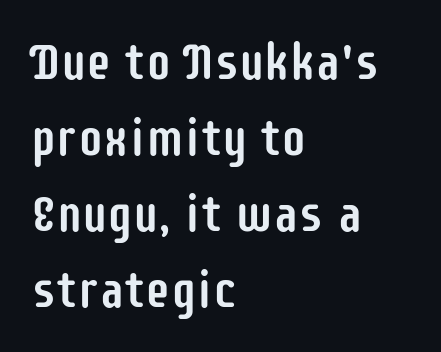
{"serif": "no", "italic": "no", "width": "condensed", "stroke_contrast": "low", "x_height": "large", "monospaced": "no", "underline": "no", "align": "left", "line_spacing": "normal", "line_spacing_ratio": 1.49, "letter_spacing": "normal", "letter_spacing_em": 0.0, "glyph_px": 51}
